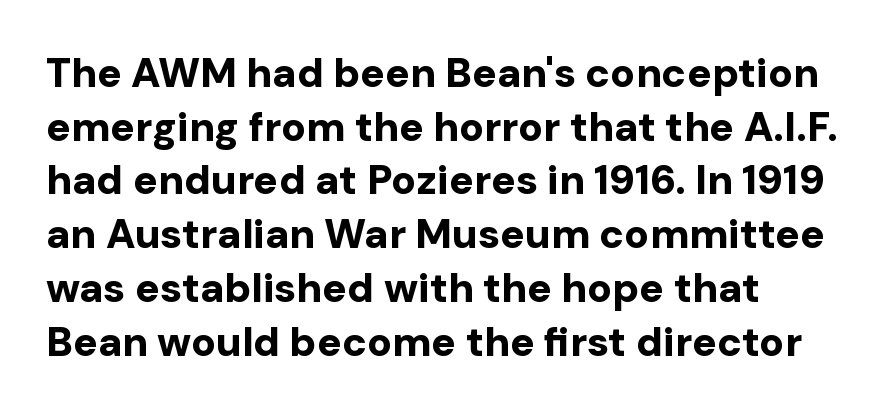
Q: Is the text bold? A: Yes.
Q: Is the text italic (slanted)? A: No, it is upright.
Q: Is the typeface a serif or a sans-serif typeface? A: Sans-serif.
Q: Is the text underlined? A: No.
Q: How is the paragraph aligned? A: Left-aligned.
Q: Is the spacing between letters normal or unusually wide? A: Normal.
Q: Is the spacing between lines tight, normal or loose? A: Normal.
Q: Width (condensed, normal, or wide)? A: Normal.
Q: Stroke contrast? A: Low.
Q: x-height? A: Medium.
Q: Monospaced? A: No.
